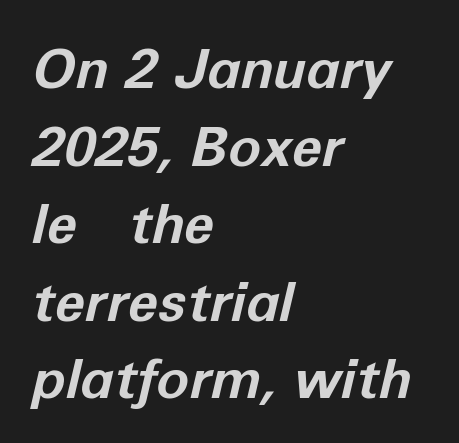
The image shows 55 px bold type, italic (leaning right); set left-aligned, normal line spacing (1.41x), normal letter spacing, not underlined; low stroke contrast and a medium x-height.
